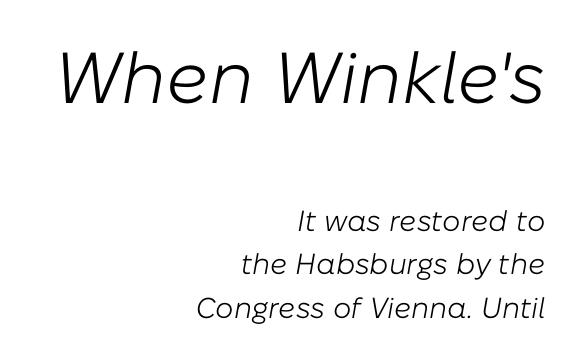
Block one is the big one; block two sits smaller underneath. Posture: slanted. A typesetter would call this proportional, since set widths differ per character. What stands out about the letter spacing? Nothing — it is the standard amount. Compared with a typical body face, this is equally light or lighter still. Decoration check: the copy has no underline.
